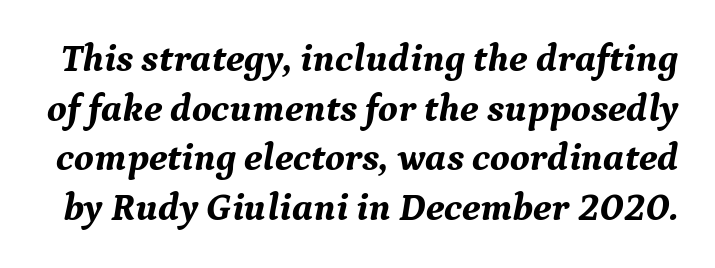
Q: Is the text bold? A: Yes.
Q: Is the text italic (slanted)? A: Yes, it leans right by about 9 degrees.
Q: Is the typeface a serif or a sans-serif typeface? A: Serif.
Q: Is the text underlined? A: No.
Q: Is the spacing between letters normal or unusually wide? A: Normal.
Q: Is the spacing between lines tight, normal or loose? A: Normal.
Q: Width (condensed, normal, or wide)? A: Normal.
Q: Stroke contrast? A: Medium.
Q: x-height? A: Medium.
Q: Monospaced? A: No.
